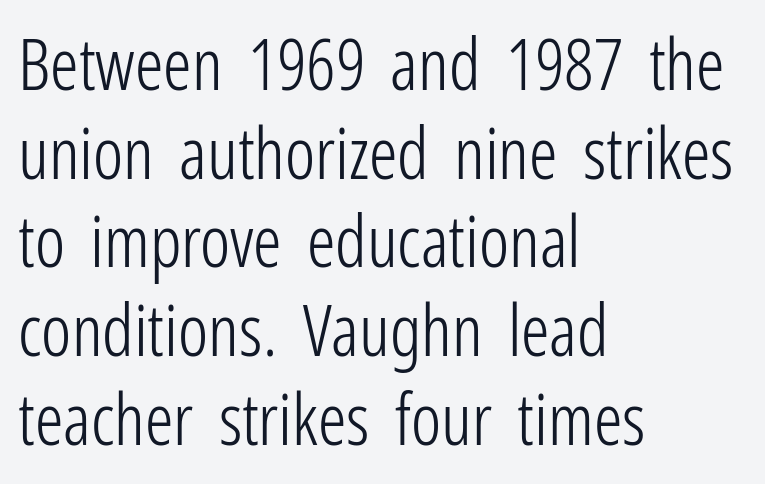
The image shows 71 px light, condensed sans-serif type, upright; set left-aligned, normal line spacing (1.25x), normal letter spacing, not underlined; low stroke contrast and a medium x-height.
